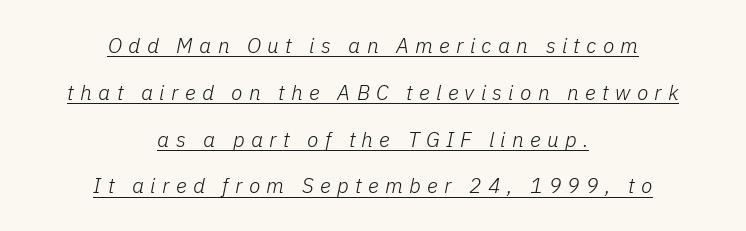
Ink coverage per letter is moderate at most. The text block is weighted toward neither margin, spreading evenly from the middle. The specimen reads as italic at a glance. The passage shown has open, widely tracked lettering throughout. Looks like someone drew a line under every word here.
